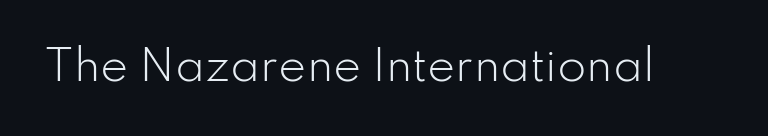
{"serif": "no", "italic": "no", "bold": "no", "weight": "light", "width": "normal", "stroke_contrast": "low", "x_height": "small", "monospaced": "no", "underline": "no", "letter_spacing": "normal", "letter_spacing_em": 0.0, "glyph_px": 42}
